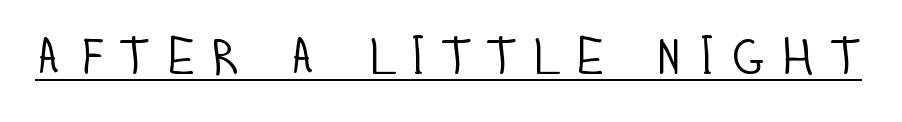
The image shows 52 px light, condensed sans-serif type, upright; set unusually wide letter spacing (+0.27 em), underlined; low stroke contrast and a large x-height.
